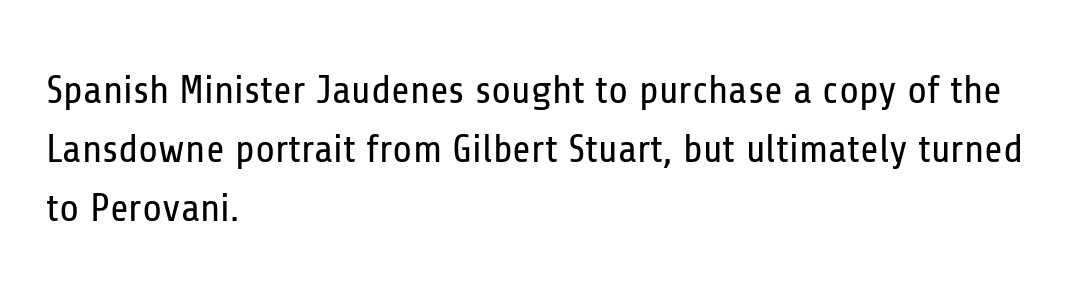
{"serif": "no", "italic": "no", "bold": "no", "weight": "regular", "width": "condensed", "stroke_contrast": "low", "x_height": "medium", "monospaced": "no", "underline": "no", "align": "left", "line_spacing": "normal", "line_spacing_ratio": 1.48, "letter_spacing": "normal", "letter_spacing_em": 0.0, "glyph_px": 40}
